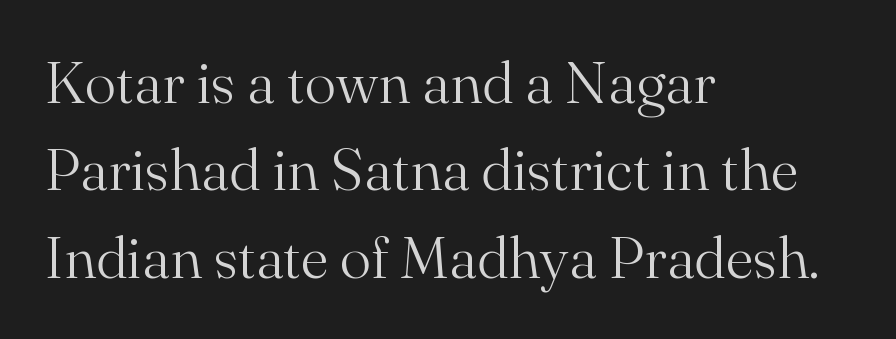
The image shows 59 px light serif type, upright; set left-aligned, normal line spacing (1.48x), normal letter spacing, not underlined; medium stroke contrast and a small x-height.
